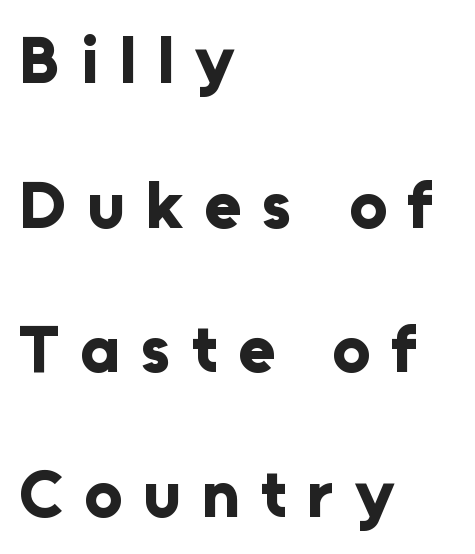
The image shows 67 px bold sans-serif type, upright; set left-aligned, loose line spacing (2.16x), unusually wide letter spacing (+0.31 em), not underlined; low stroke contrast and a medium x-height.
